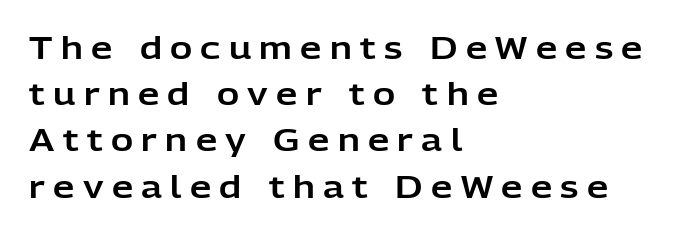
You can tell it's not italic because the verticals are truly vertical. The passage shown is typed in a proportional face where columns would drift. The gaps between neighbouring characters are conspicuously large. Leading: standard. The text was rendered using a sans face with plain stroke endings.
